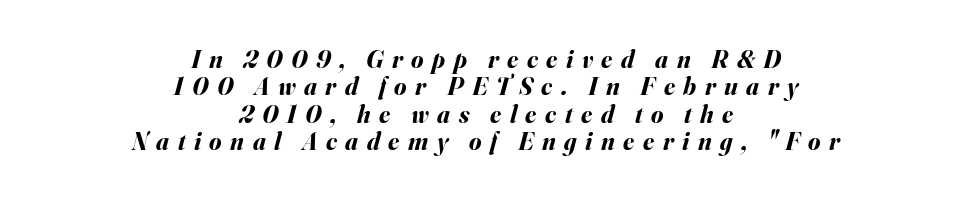
Chunky letters — that's bold for sure. Rows of type sit shoulder to shoulder in the vertical direction. The specimen reads as italic at a glance. Notice how the passage keeps no hard edge, just a central spine.
